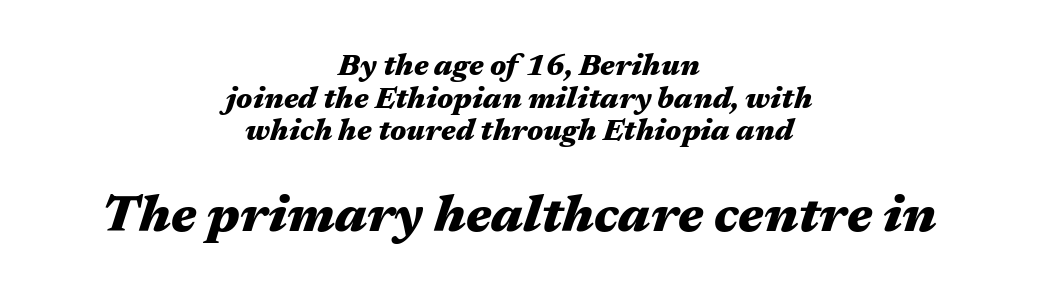
{"italic": "yes", "lean": "right", "slant_degrees": 17, "bold": "yes", "weight": "heavy", "width": "wide", "stroke_contrast": "medium", "x_height": "medium", "monospaced": "no", "underline": "no", "align": "center", "line_spacing": "tight", "line_spacing_ratio": 1.09, "letter_spacing": "normal", "letter_spacing_em": 0.0, "larger_block": "second", "size_ratio": 1.73, "glyph_px": 52}
